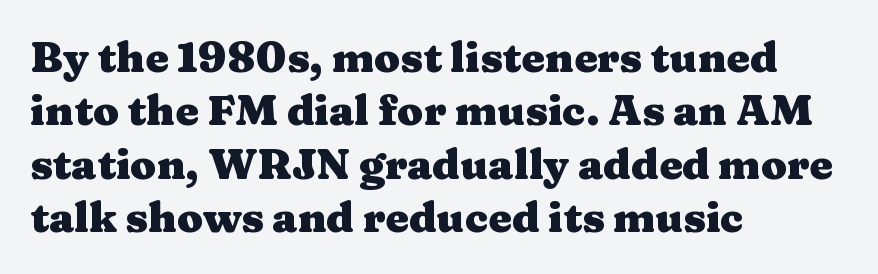
The image shows 42 px heavy, wide serif type, upright; set left-aligned, normal line spacing (1.27x), normal letter spacing, not underlined; medium stroke contrast and a medium x-height.
